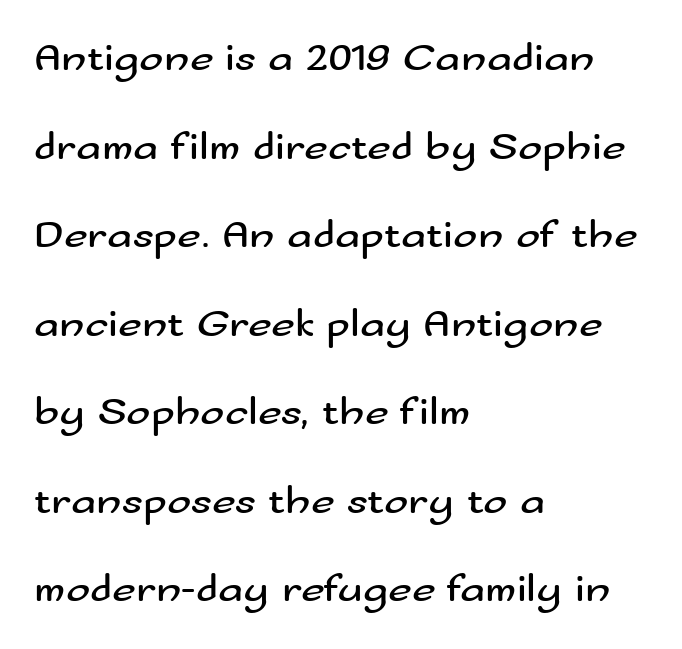
A typesetter would call this leading open, well beyond the default. The lettering stays uniformly vertical, giving the passage a roman look. Is the block centered? No — it sits flush against the left margin. Note: no serifs on the glyphs. Vertical stems look standard width or narrower in stroke. Anything drawn beneath the words? Only blank space.
